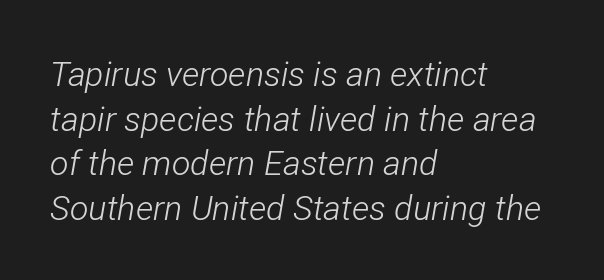
{"italic": "yes", "lean": "right", "slant_degrees": 12, "bold": "no", "weight": "light", "width": "condensed", "stroke_contrast": "low", "x_height": "medium", "monospaced": "no", "underline": "no", "align": "left", "line_spacing": "normal", "line_spacing_ratio": 1.31, "letter_spacing": "normal", "letter_spacing_em": 0.0, "glyph_px": 34}
